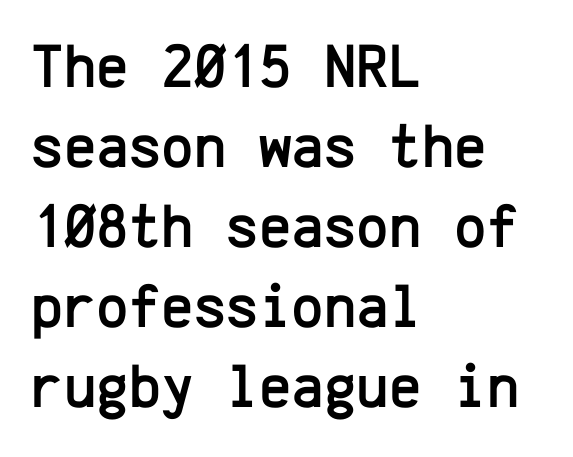
Q: Is the text italic (slanted)? A: No, it is upright.
Q: Is the typeface a serif or a sans-serif typeface? A: Sans-serif.
Q: Is the text underlined? A: No.
Q: How is the paragraph aligned? A: Left-aligned.
Q: Is the spacing between letters normal or unusually wide? A: Normal.
Q: Is the spacing between lines tight, normal or loose? A: Normal.
Q: Width (condensed, normal, or wide)? A: Normal.
Q: Stroke contrast? A: Low.
Q: x-height? A: Medium.
Q: Monospaced? A: Yes.
